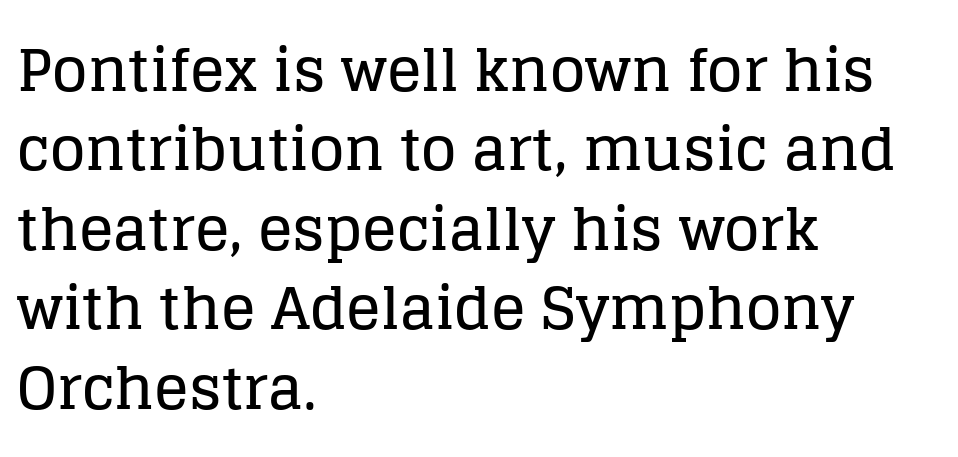
{"serif": "yes", "italic": "no", "width": "normal", "stroke_contrast": "low", "x_height": "large", "monospaced": "no", "underline": "no", "align": "left", "line_spacing": "normal", "line_spacing_ratio": 1.37, "letter_spacing": "normal", "letter_spacing_em": 0.0, "glyph_px": 58}
